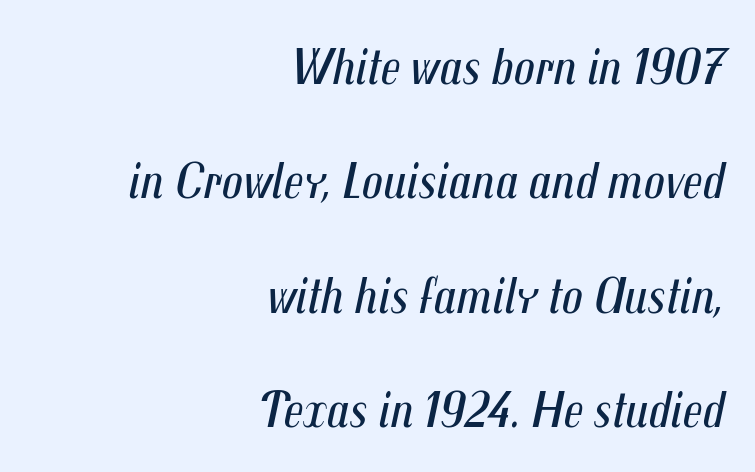
The cut favours lightness, reaching ordinary text weight at its darkest. Varying glyph widths throughout — classic text-font behaviour. Default kerning and tracking; the words read as compact shapes. The text carries the slant typical of an italic or oblique font. The words here are not underlined.
